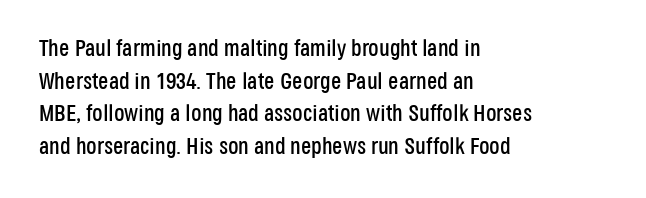
Q: Is the text italic (slanted)? A: No, it is upright.
Q: Is the text underlined? A: No.
Q: How is the paragraph aligned? A: Left-aligned.
Q: Is the spacing between letters normal or unusually wide? A: Normal.
Q: Is the spacing between lines tight, normal or loose? A: Normal.
